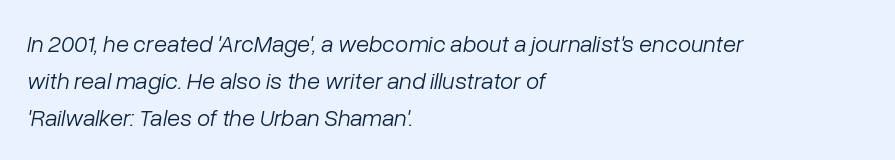
The rag falls on the right side of this text block. The space beneath each line is pristine and unruled. When letters slant like this, we call the style italic. On a weight scale, this lands at 450 or below. Students, observe: this is what conventionally led text looks like.
